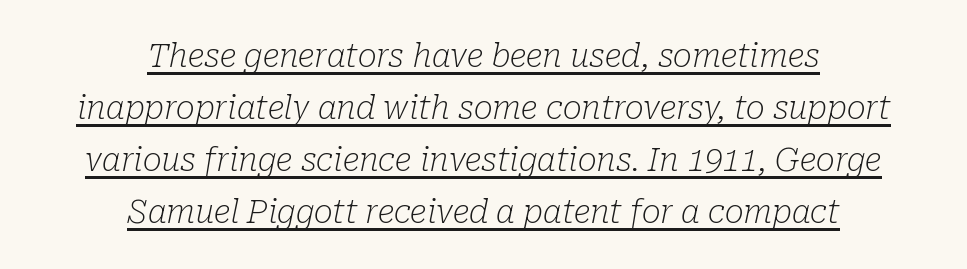
{"serif": "yes", "italic": "yes", "lean": "right", "slant_degrees": 10, "bold": "no", "weight": "light", "width": "normal", "stroke_contrast": "low", "x_height": "medium", "monospaced": "no", "underline": "yes", "align": "center", "line_spacing": "normal", "line_spacing_ratio": 1.63, "letter_spacing": "normal", "letter_spacing_em": 0.0, "glyph_px": 32}
